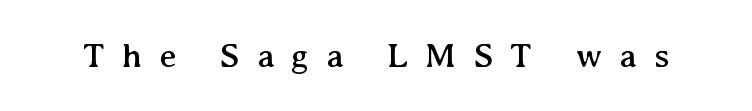
The image shows 35 px serif type, upright; set unusually wide letter spacing (+0.49 em), not underlined; medium stroke contrast and a medium x-height.
